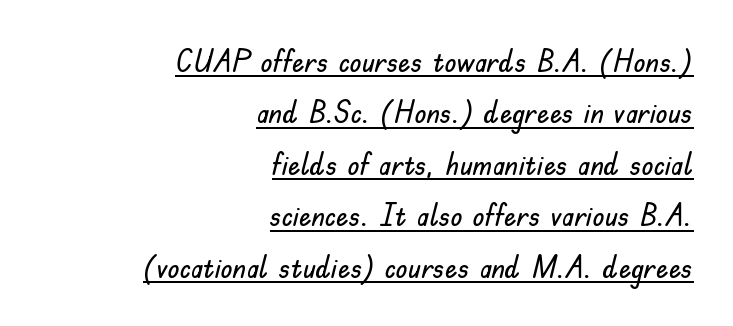
Like a heading marked for emphasis, these lines bear an underscore. Notice how descenders clear the ascenders below comfortably — that's standard leading. The typeface chosen for these lines omits serifs. Is the letter spacing exaggerated? No — it looks like the ordinary default.
